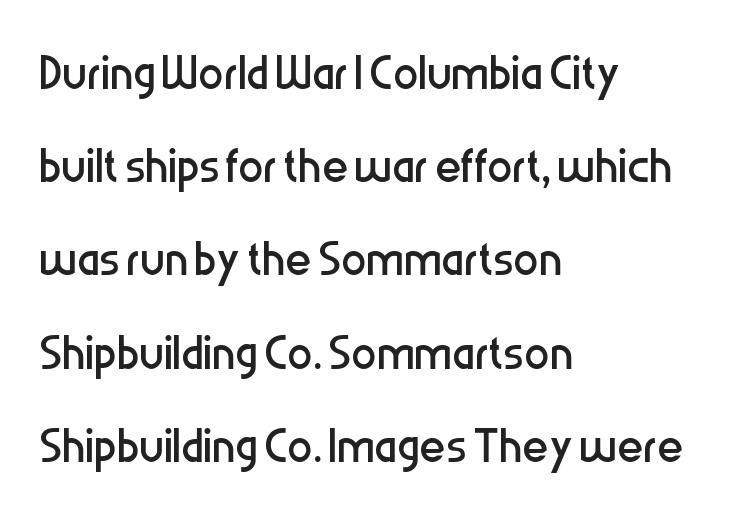
The image shows 63 px regular-weight, condensed sans-serif type, upright; set left-aligned, normal line spacing (1.48x), normal letter spacing, not underlined; low stroke contrast and a medium x-height.
